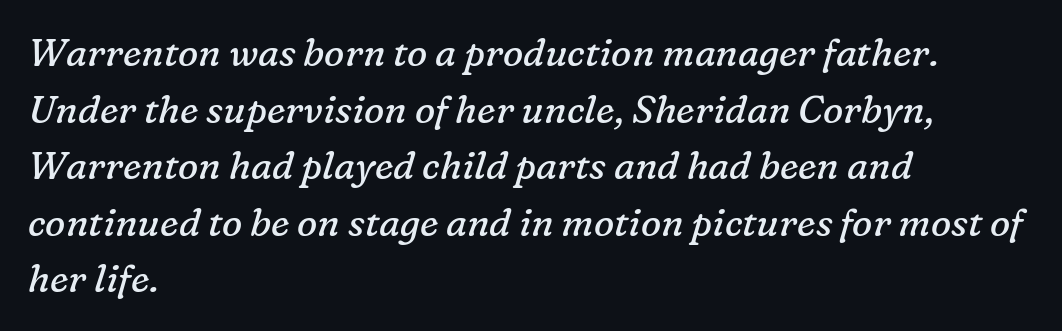
Each word holds together tightly as a unit, with standard inter-letter gaps. Is this a fixed-width face? No — the glyphs have proportional, varying widths. Regarding serifs, this sample has them. In CSS terms this would be text-align: left.
